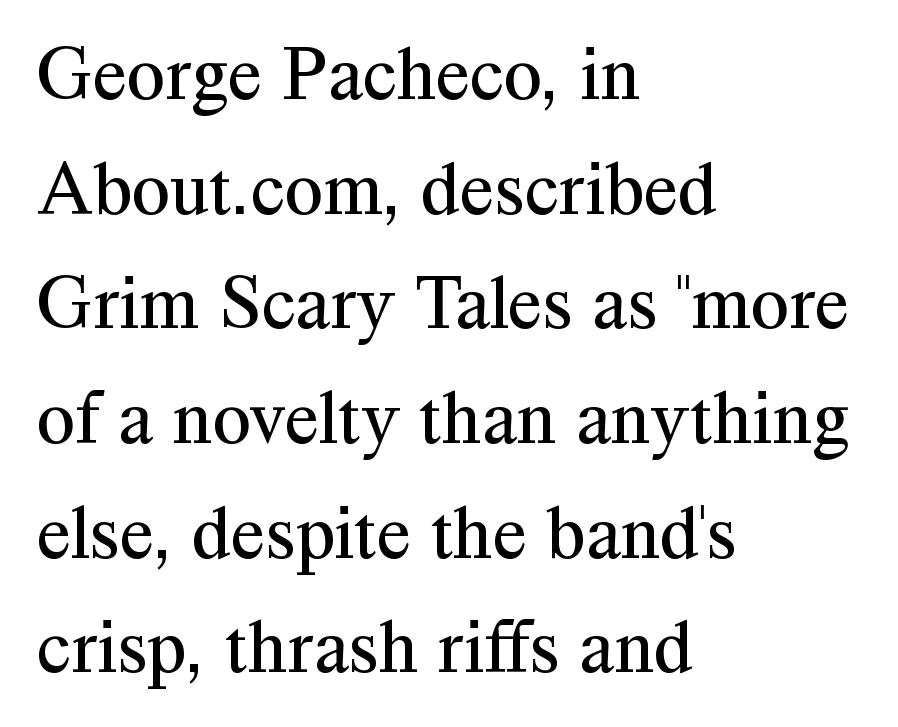
{"serif": "yes", "italic": "no", "bold": "no", "weight": "regular", "width": "normal", "stroke_contrast": "medium", "x_height": "medium", "monospaced": "no", "underline": "no", "align": "left", "line_spacing": "normal", "line_spacing_ratio": 1.47, "letter_spacing": "normal", "letter_spacing_em": 0.0, "glyph_px": 78}
